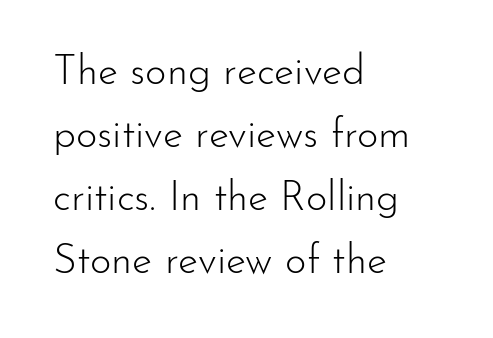
The image shows 41 px light sans-serif type, upright; set left-aligned, normal line spacing (1.54x), normal letter spacing, not underlined; low stroke contrast and a small x-height.
